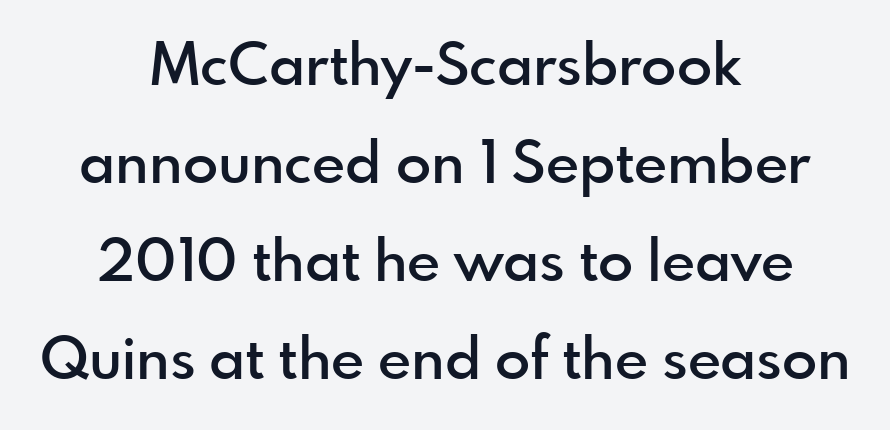
The tracking reads as untouched default to a designer's eye. Vertical strokes here are truly vertical. The lines are quadded center. What weight is shown? A semibold, between regular and bold.
